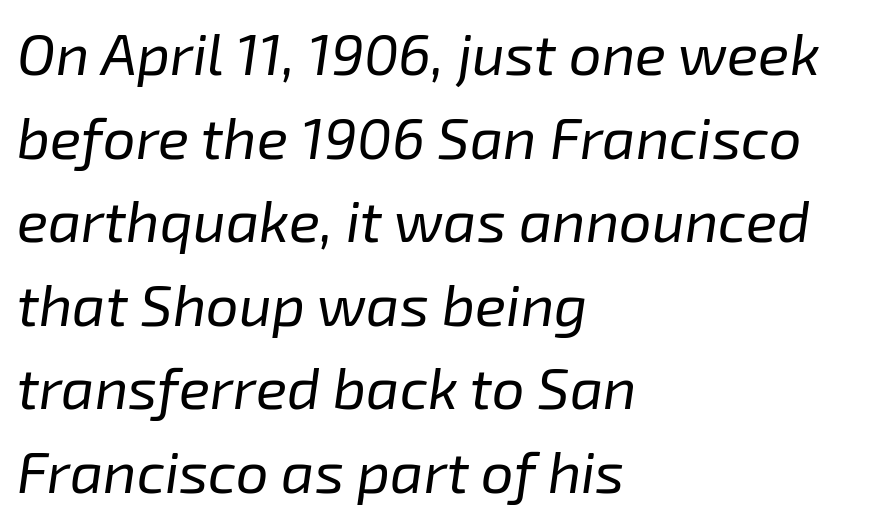
The image shows 58 px regular-weight type, italic (leaning right); set left-aligned, normal line spacing (1.44x), normal letter spacing, not underlined; low stroke contrast and a medium x-height.
